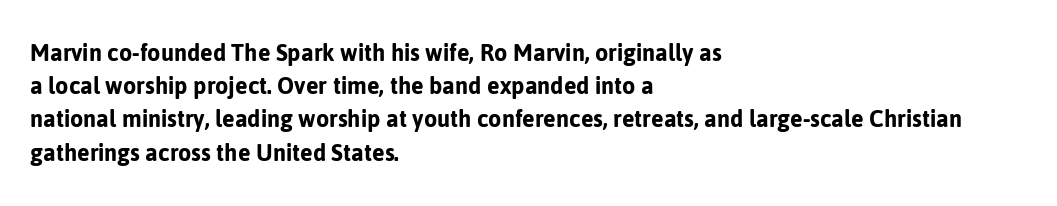
{"italic": "no", "underline": "no", "align": "left", "line_spacing_ratio": 1.23, "letter_spacing": "normal", "letter_spacing_em": 0.0, "glyph_px": 27}
